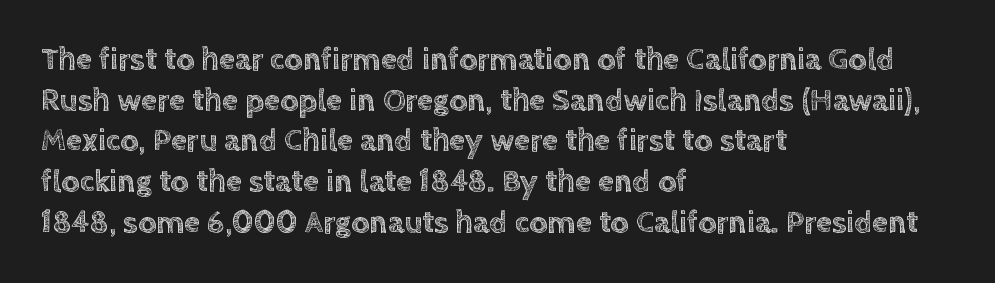
{"italic": "no", "width": "normal", "x_height": "large", "monospaced": "no", "underline": "no", "align": "left", "line_spacing": "normal", "line_spacing_ratio": 1.27, "letter_spacing": "normal", "letter_spacing_em": 0.0, "glyph_px": 32}
